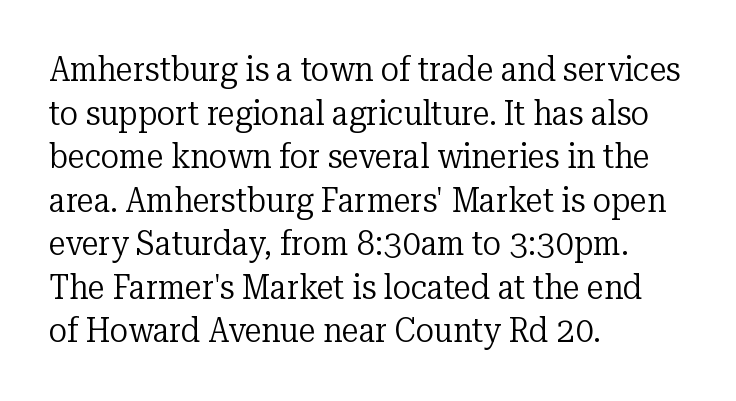
The image shows 34 px regular-weight serif type, upright; set left-aligned, normal line spacing (1.28x), normal letter spacing, not underlined; low stroke contrast and a medium x-height.
